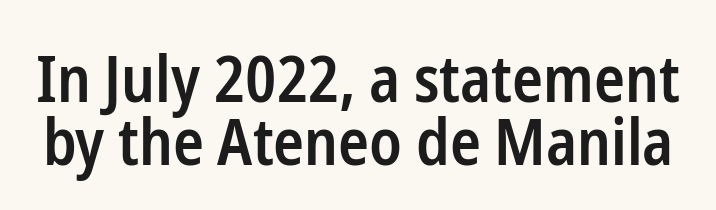
The image shows 64 px semibold, condensed sans-serif type, upright; set tight line spacing (0.98x), normal letter spacing, not underlined; low stroke contrast and a medium x-height.
